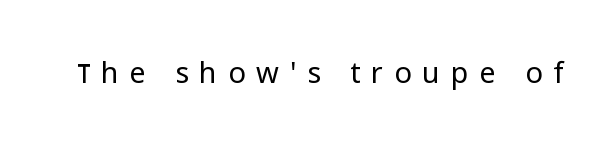
Do the characters align in a grid? No, the font is proportional. Observe the absence of serifs on each vertical stroke in this sample. Does extra space separate the letters? Yes, quite a lot of it. It's the straight-up-and-down kind of type. Plain, unruled lines of type. Weight class: somewhere from thin through regular.
